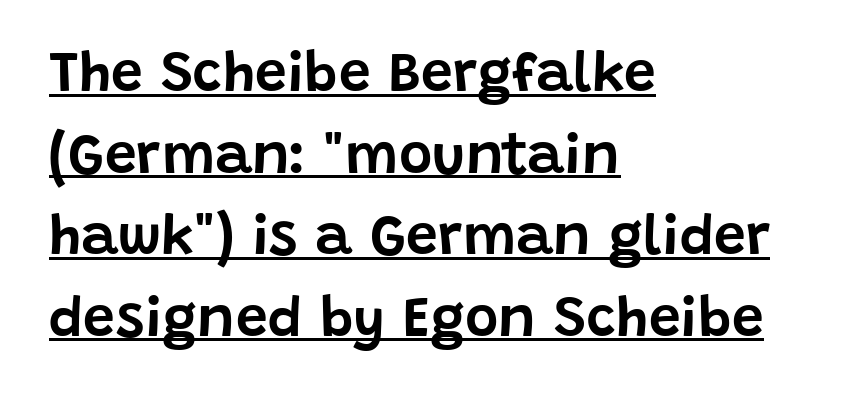
The image shows 57 px sans-serif type, upright; set left-aligned, normal line spacing (1.43x), normal letter spacing, underlined; low stroke contrast and a large x-height.
